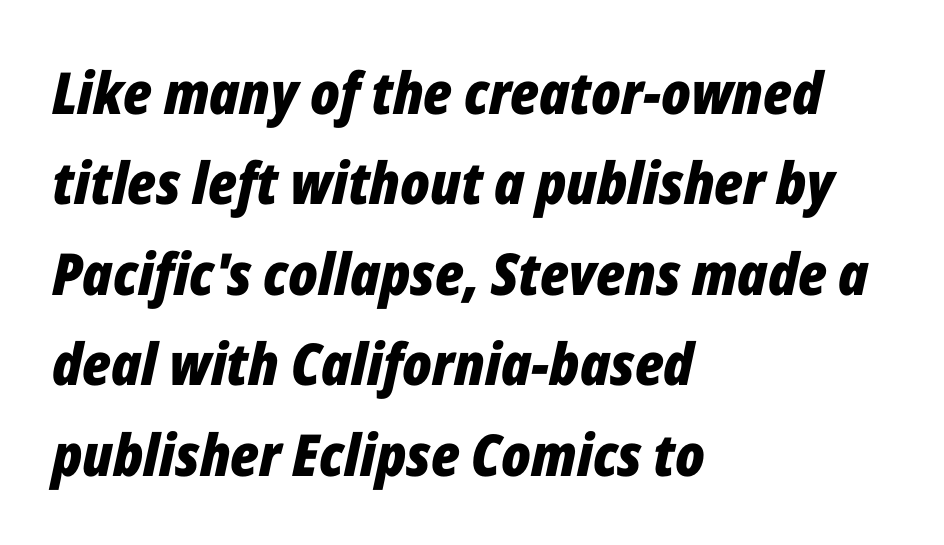
Q: Is the text bold? A: Yes.
Q: Is the text italic (slanted)? A: Yes, it leans right by about 12 degrees.
Q: Is the text underlined? A: No.
Q: How is the paragraph aligned? A: Left-aligned.
Q: Is the spacing between letters normal or unusually wide? A: Normal.
Q: Is the spacing between lines tight, normal or loose? A: Normal.
Q: Width (condensed, normal, or wide)? A: Condensed.
Q: Stroke contrast? A: Low.
Q: x-height? A: Medium.
Q: Monospaced? A: No.
